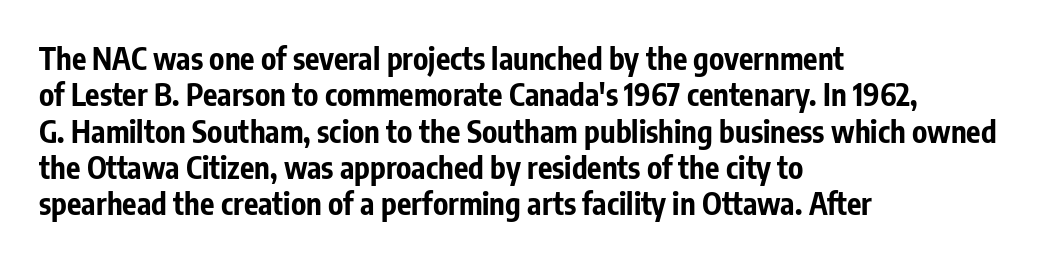
Q: Is the text bold? A: Yes.
Q: Is the text italic (slanted)? A: No, it is upright.
Q: Is the typeface a serif or a sans-serif typeface? A: Sans-serif.
Q: Is the text underlined? A: No.
Q: How is the paragraph aligned? A: Left-aligned.
Q: Is the spacing between letters normal or unusually wide? A: Normal.
Q: Width (condensed, normal, or wide)? A: Condensed.
Q: Stroke contrast? A: Low.
Q: x-height? A: Medium.
Q: Monospaced? A: No.
